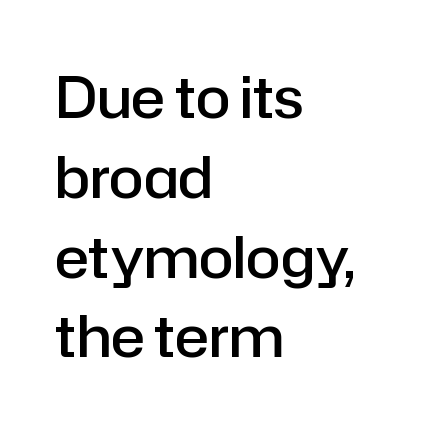
Q: Is the text bold? A: Semi-bold.
Q: Is the text italic (slanted)? A: No, it is upright.
Q: Is the typeface a serif or a sans-serif typeface? A: Sans-serif.
Q: Is the text underlined? A: No.
Q: How is the paragraph aligned? A: Left-aligned.
Q: Is the spacing between letters normal or unusually wide? A: Normal.
Q: Is the spacing between lines tight, normal or loose? A: Normal.
Q: Width (condensed, normal, or wide)? A: Normal.
Q: Stroke contrast? A: Low.
Q: x-height? A: Medium.
Q: Monospaced? A: No.
